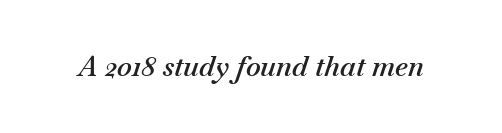
Q: Is the text bold? A: Semi-bold.
Q: Is the text italic (slanted)? A: Yes, it leans right by about 18 degrees.
Q: Is the text underlined? A: No.
Q: Is the spacing between letters normal or unusually wide? A: Normal.
Q: Width (condensed, normal, or wide)? A: Normal.
Q: Stroke contrast? A: Medium.
Q: x-height? A: Small.
Q: Monospaced? A: No.
